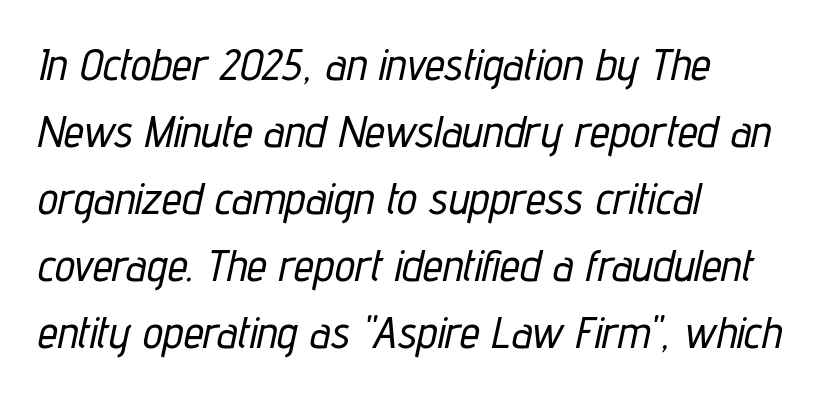
{"italic": "yes", "lean": "right", "slant_degrees": 12, "width": "condensed", "stroke_contrast": "low", "x_height": "medium", "monospaced": "no", "underline": "no", "align": "left", "line_spacing": "normal", "line_spacing_ratio": 1.49, "letter_spacing": "normal", "letter_spacing_em": 0.0, "glyph_px": 45}
